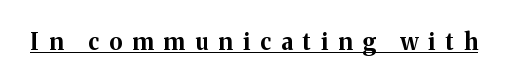
{"italic": "no", "bold": "yes", "underline": "yes", "letter_spacing": "wide", "letter_spacing_em": 0.44, "glyph_px": 23}
